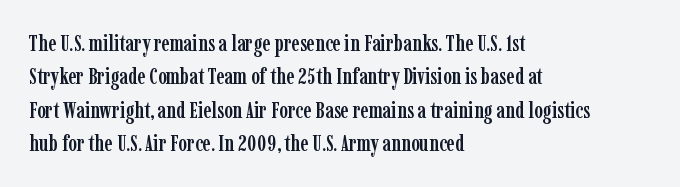
The image shows 23 px text type, upright; set left-aligned, normal line spacing (1.45x), normal letter spacing, not underlined.
